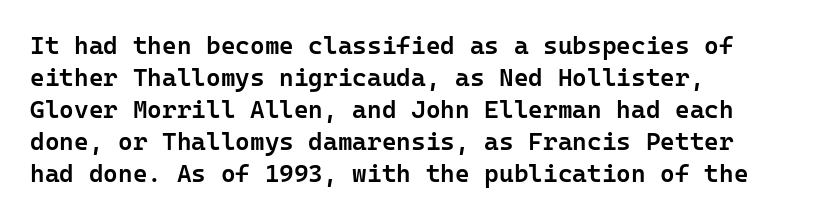
{"italic": "no", "bold": "semi", "underline": "no", "align": "left", "line_spacing": "normal", "line_spacing_ratio": 1.28, "letter_spacing": "normal", "letter_spacing_em": 0.0, "glyph_px": 25}
